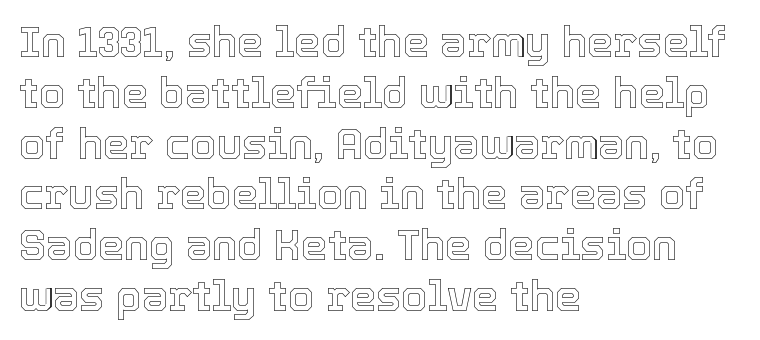
{"italic": "no", "width": "normal", "x_height": "medium", "monospaced": "no", "underline": "no", "align": "left", "line_spacing_ratio": 1.21, "letter_spacing": "normal", "letter_spacing_em": 0.0, "glyph_px": 42}
